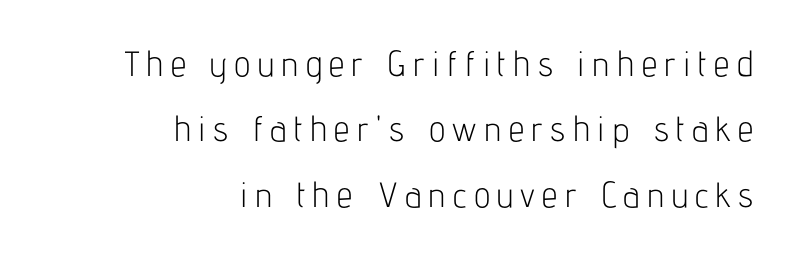
{"serif": "no", "italic": "no", "bold": "no", "weight": "light", "width": "condensed", "stroke_contrast": "low", "x_height": "medium", "monospaced": "no", "underline": "no", "align": "right", "line_spacing_ratio": 1.87, "letter_spacing": "wide", "letter_spacing_em": 0.21, "glyph_px": 35}
